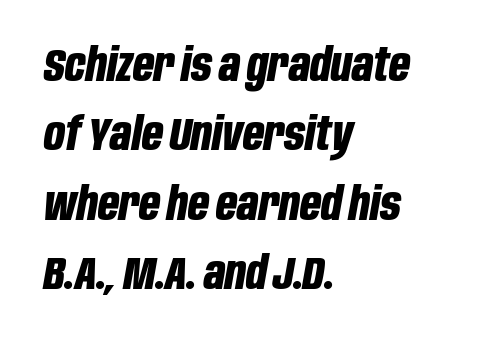
{"italic": "yes", "lean": "right", "slant_degrees": 10, "bold": "yes", "weight": "bold", "width": "condensed", "stroke_contrast": "low", "x_height": "large", "monospaced": "no", "underline": "no", "align": "left", "line_spacing": "normal", "line_spacing_ratio": 1.51, "letter_spacing": "normal", "letter_spacing_em": 0.0, "glyph_px": 46}
